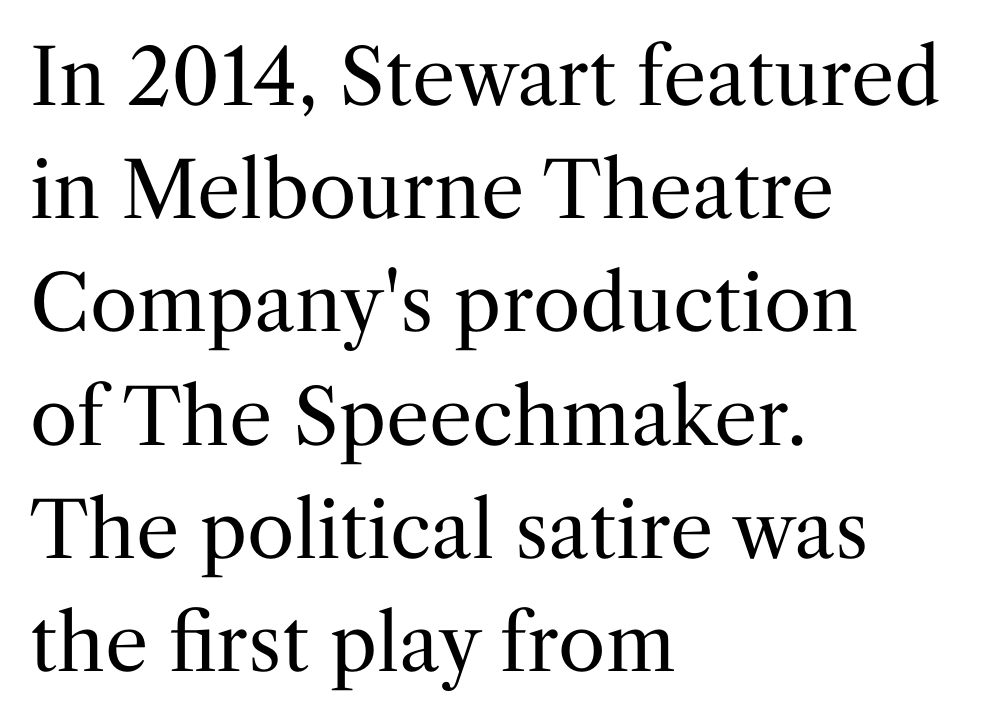
Q: Is the text bold? A: No.
Q: Is the text italic (slanted)? A: No, it is upright.
Q: Is the typeface a serif or a sans-serif typeface? A: Serif.
Q: Is the text underlined? A: No.
Q: How is the paragraph aligned? A: Left-aligned.
Q: Is the spacing between letters normal or unusually wide? A: Normal.
Q: Is the spacing between lines tight, normal or loose? A: Normal.
Q: Width (condensed, normal, or wide)? A: Normal.
Q: Stroke contrast? A: Medium.
Q: x-height? A: Medium.
Q: Monospaced? A: No.
